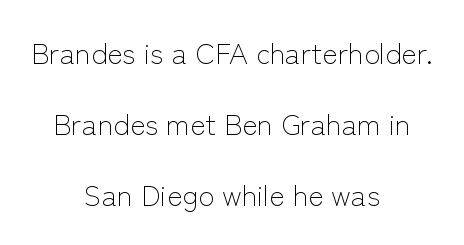
{"serif": "no", "italic": "no", "bold": "no", "weight": "light", "width": "normal", "stroke_contrast": "low", "x_height": "medium", "monospaced": "no", "underline": "no", "align": "center", "line_spacing": "loose", "line_spacing_ratio": 2.44, "letter_spacing": "normal", "letter_spacing_em": 0.0, "glyph_px": 29}
